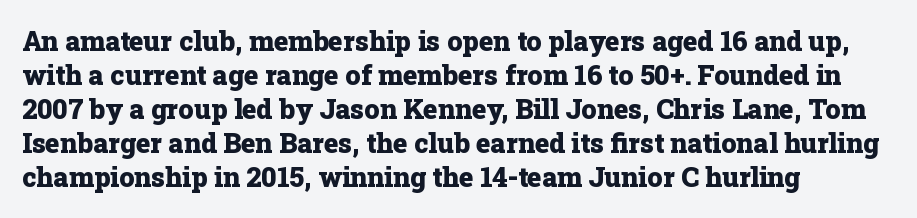
The image shows 27 px bold type, upright; set left-aligned, normal line spacing (1.26x), normal letter spacing, not underlined.
